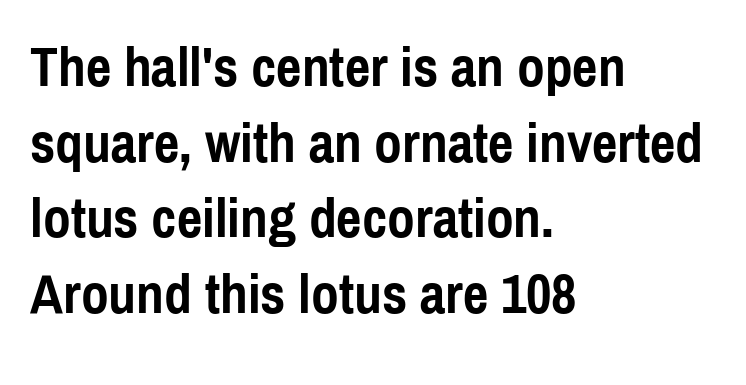
Q: Is the text bold? A: Yes.
Q: Is the text italic (slanted)? A: No, it is upright.
Q: Is the typeface a serif or a sans-serif typeface? A: Sans-serif.
Q: Is the text underlined? A: No.
Q: How is the paragraph aligned? A: Left-aligned.
Q: Is the spacing between letters normal or unusually wide? A: Normal.
Q: Is the spacing between lines tight, normal or loose? A: Normal.
Q: Width (condensed, normal, or wide)? A: Condensed.
Q: x-height? A: Medium.
Q: Monospaced? A: No.
